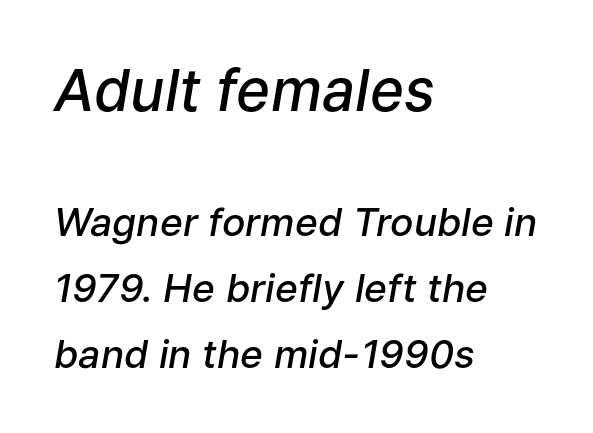
Q: Is the text bold? A: Semi-bold.
Q: Is the text italic (slanted)? A: Yes, it leans right by about 9 degrees.
Q: Is the text underlined? A: No.
Q: How is the paragraph aligned? A: Left-aligned.
Q: Is the spacing between letters normal or unusually wide? A: Normal.
Q: Is the spacing between lines tight, normal or loose? A: Normal.
Q: Which block of text is set in a larger size, the first (top) or the second (bottom)? A: The first (top) one.
Q: Width (condensed, normal, or wide)? A: Normal.
Q: Stroke contrast? A: Low.
Q: x-height? A: Medium.
Q: Monospaced? A: No.
